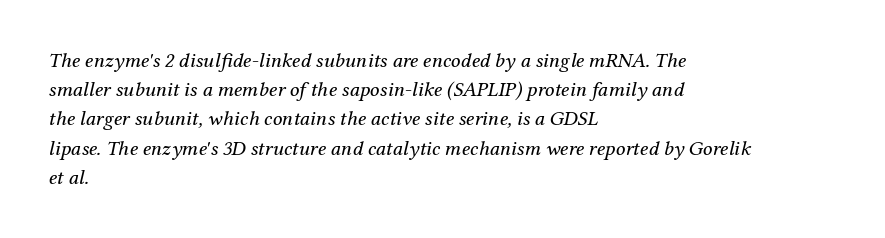
The glyphs are unaccompanied by any horizontal stroke below them. This sample uses plain, unmodified letter spacing. Italic? Definitely — the glyphs are oblique. Bold? No — there's no thickening of the strokes. If you drew a ruler down the left edge, every line would touch it.
